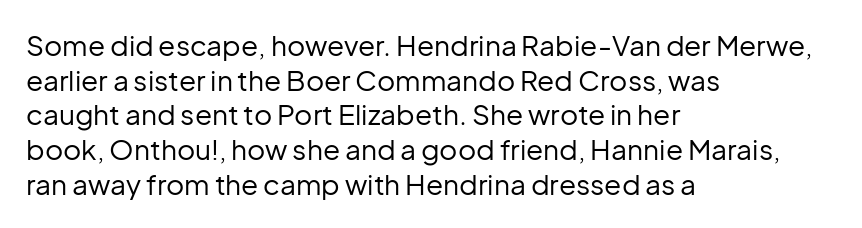
Weight: in the light-to-regular range. The designer went with a sans here, leaving each stem footless. Descenders are the only things crossing below the line. Line starts are locked; line ends wander.
